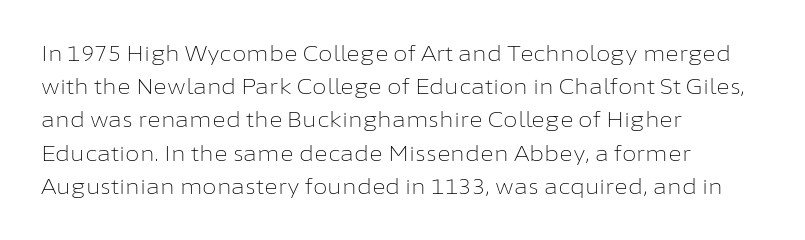
The image shows 21 px text type, upright; set left-aligned, normal line spacing (1.58x), normal letter spacing, not underlined.
